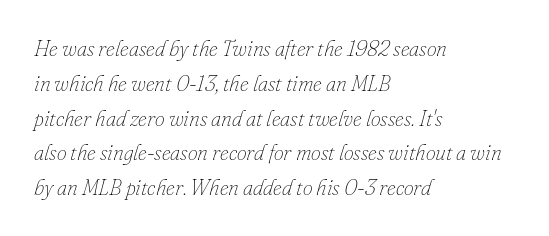
The image shows 22 px text type, italic (leaning right); set left-aligned, normal line spacing (1.58x), normal letter spacing, not underlined.
